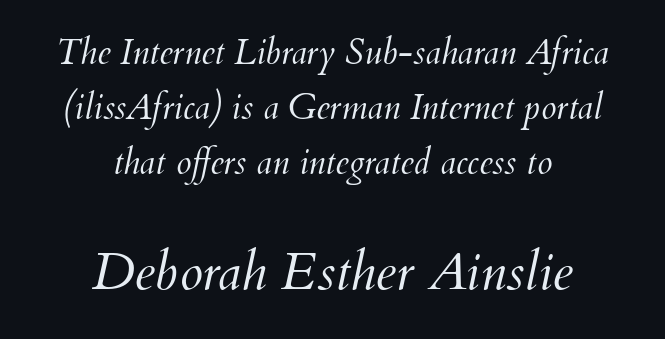
The image shows 53 px light type, italic (leaning right); set centered, normal line spacing (1.57x), normal letter spacing, not underlined; the second (bottom) block is 1.51x larger; medium stroke contrast and a small x-height.
